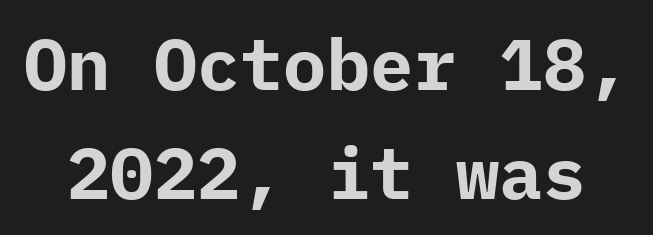
The image shows 72 px bold sans-serif type, upright; set normal line spacing (1.51x), normal letter spacing, not underlined; low stroke contrast and a medium x-height.
